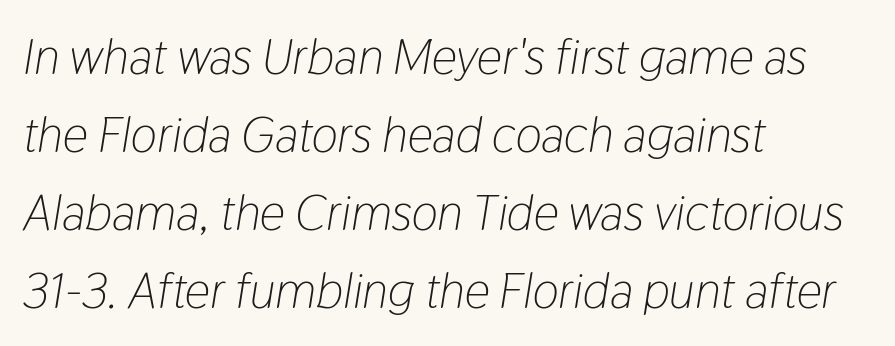
On a weight scale, this lands at 450 or below. Each row of text sits above clean, open space. The rows are spaced the way most documents space them. The compositor pushed each line to the left boundary.
